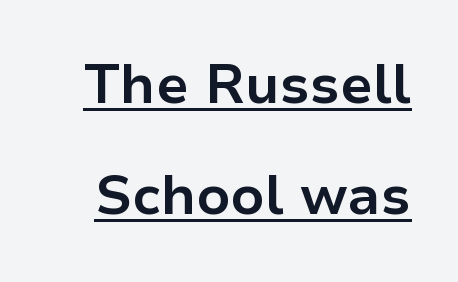
The rendering uses the underline text-decoration. The passage shown is emphatically bold. Varying glyph widths throughout — classic text-font behaviour. Caption: standard tracking, unaltered. Every character sits straight up, as roman type does.
